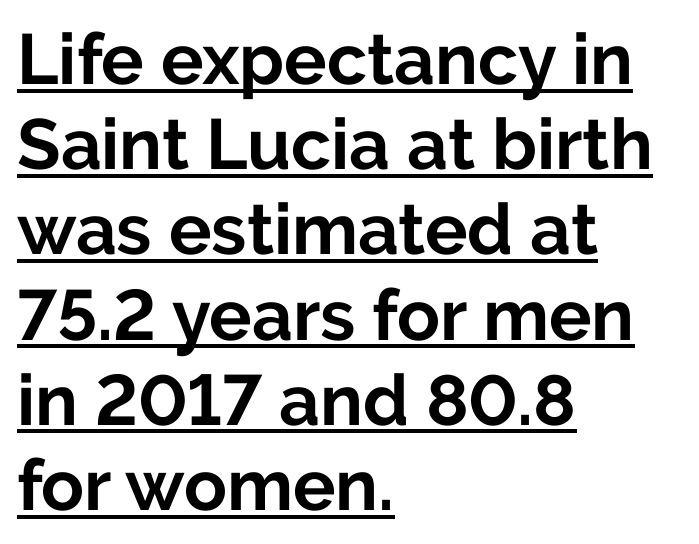
The image shows 71 px bold sans-serif type, upright; set left-aligned, line spacing 1.2x, normal letter spacing, underlined; low stroke contrast and a medium x-height.
